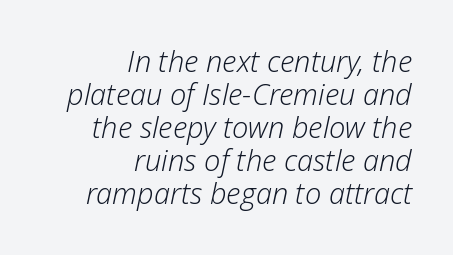
{"italic": "yes", "lean": "right", "slant_degrees": 12, "bold": "no", "weight": "light", "width": "normal", "stroke_contrast": "low", "x_height": "medium", "monospaced": "no", "underline": "no", "align": "right", "line_spacing": "tight", "line_spacing_ratio": 1.14, "letter_spacing": "normal", "letter_spacing_em": 0.0, "glyph_px": 29}
